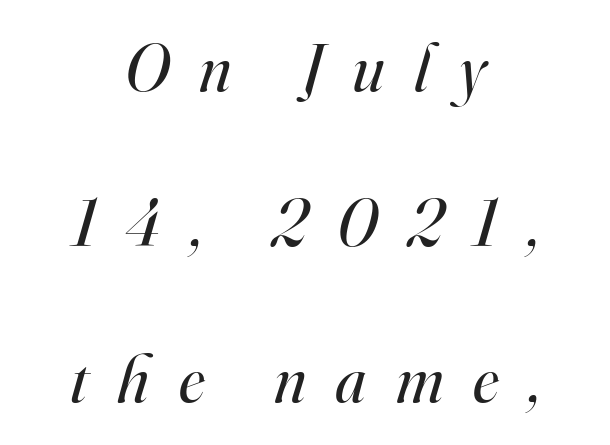
Q: Is the text bold? A: No.
Q: Is the text italic (slanted)? A: Yes, it leans right by about 16 degrees.
Q: Is the typeface a serif or a sans-serif typeface? A: Serif.
Q: Is the text underlined? A: No.
Q: How is the paragraph aligned? A: Centered.
Q: Is the spacing between letters normal or unusually wide? A: Unusually wide.
Q: Is the spacing between lines tight, normal or loose? A: Loose.
Q: Width (condensed, normal, or wide)? A: Normal.
Q: Stroke contrast? A: High.
Q: x-height? A: Small.
Q: Monospaced? A: No.
